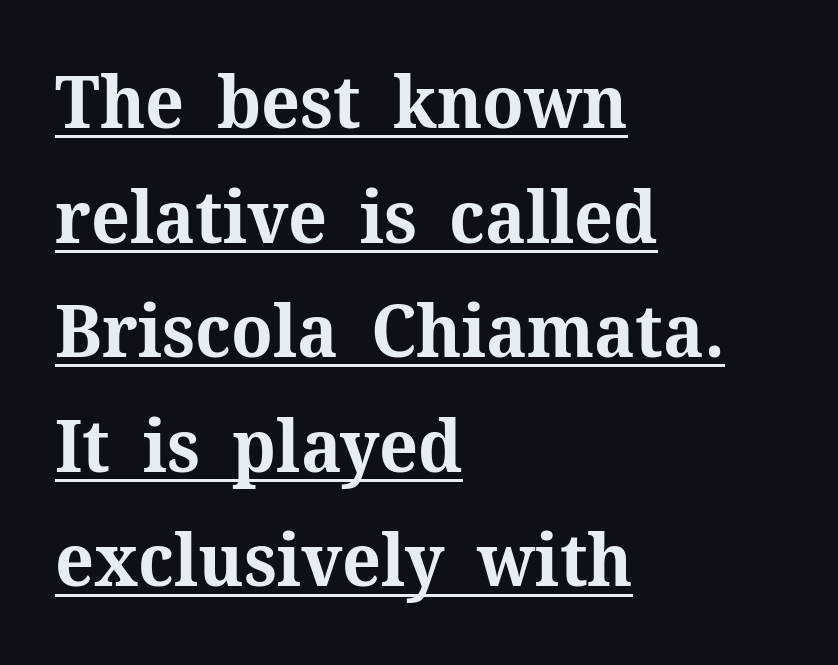
Note the varied advance widths — an 'i' is clearly narrower than an 'm'. Students, observe the line beneath the letters — that is underlining. One-word summary of the alignment: left. The rendering uses a moderate line-height, typical for paragraphs. Font category for this specimen: serif.
